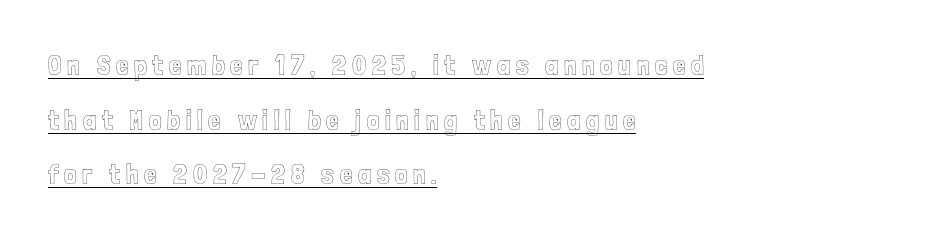
Think of a printed novel: that variable character pitch is what you see here. The rendered words wear a rule along their underside. Italic: no, the glyphs are upright roman. Left-aligned paragraph, ragged on the right. Observe the wide spacing: letters keep a clear distance from each other.
